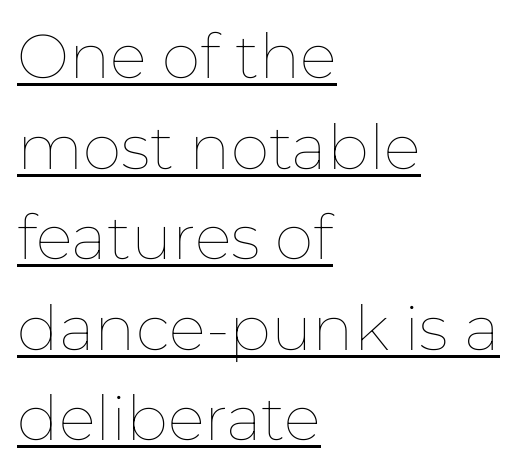
{"italic": "no", "bold": "no", "weight": "thin", "width": "normal", "stroke_contrast": "low", "x_height": "medium", "monospaced": "no", "underline": "yes", "align": "left", "line_spacing": "normal", "line_spacing_ratio": 1.46, "letter_spacing": "normal", "letter_spacing_em": 0.0, "glyph_px": 62}
